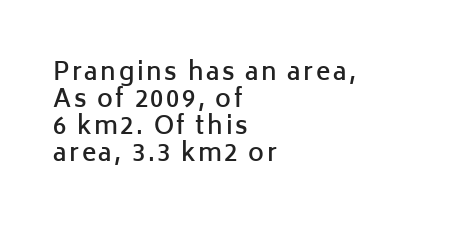
The image shows 24 px text type, upright; set left-aligned, tight line spacing (1.13x), not underlined.
